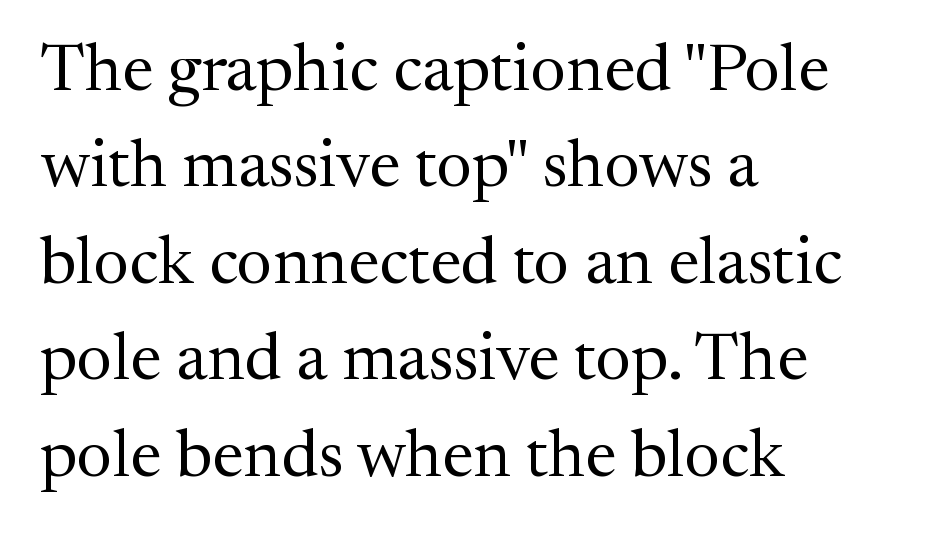
{"serif": "yes", "italic": "no", "bold": "no", "weight": "regular", "width": "normal", "stroke_contrast": "medium", "x_height": "medium", "monospaced": "no", "underline": "no", "align": "left", "line_spacing": "normal", "line_spacing_ratio": 1.44, "letter_spacing": "normal", "letter_spacing_em": 0.0, "glyph_px": 67}
